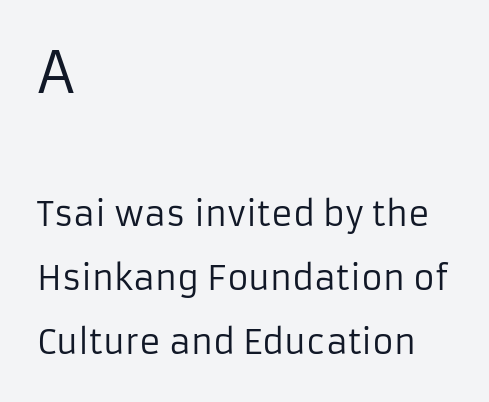
The image shows 57 px regular-weight sans-serif type, upright; set left-aligned, loose line spacing (1.94x), normal letter spacing, not underlined; the first (top) block is 1.73x larger; low stroke contrast and a medium x-height.
